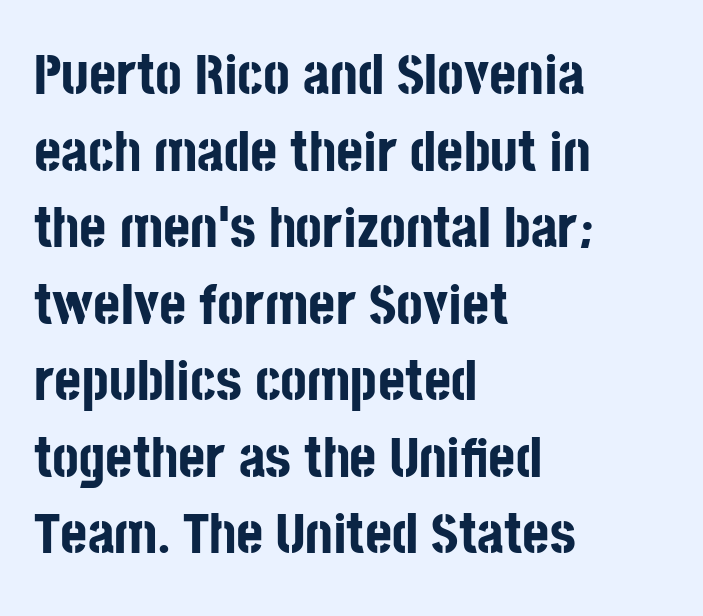
One glance says typical: line gaps are just what's usual. Note the varied advance widths — an 'i' is clearly narrower than an 'm'. The letters stand straight up with perfectly vertical stems. Does extra space separate the letters? No, they use regular spacing. Reading down the block, your eye returns to a fixed left position each line.
